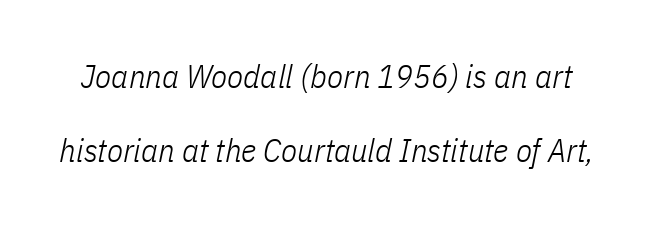
If you measured baseline to baseline, you'd find a long distance. There's an unmistakable incline to the writing here. Think of a printed novel: that variable character pitch is what you see here. Caption: standard tracking, unaltered. On a weight scale, this lands at 450 or below. Check the space under the baseline: it is left empty.
